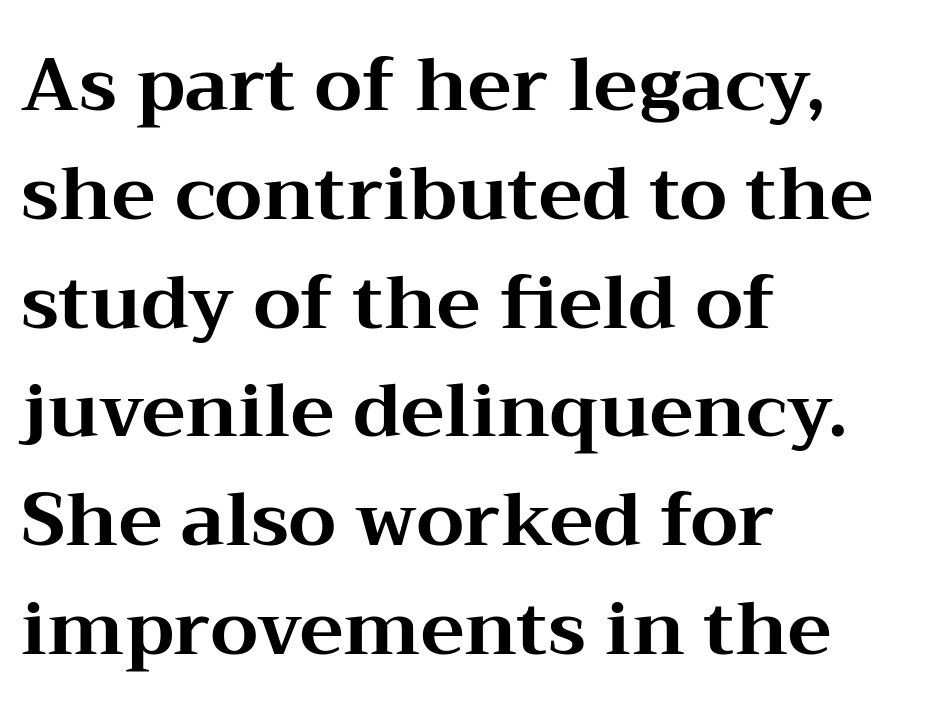
{"serif": "yes", "italic": "no", "bold": "yes", "weight": "bold", "width": "wide", "stroke_contrast": "medium", "x_height": "medium", "monospaced": "no", "underline": "no", "align": "left", "line_spacing": "normal", "line_spacing_ratio": 1.47, "letter_spacing": "normal", "letter_spacing_em": 0.0, "glyph_px": 74}
